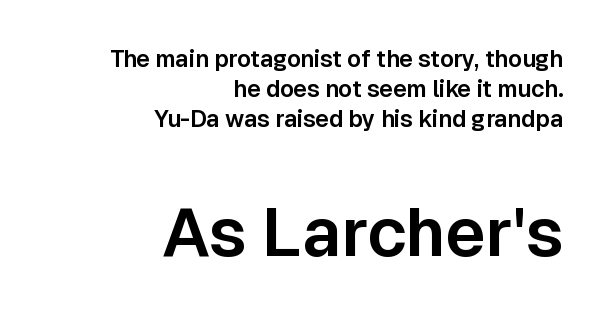
The image shows 68 px sans-serif type, upright; set right-aligned, normal line spacing (1.3x), normal letter spacing, not underlined; the second (bottom) block is 2.96x larger; low stroke contrast and a medium x-height.
